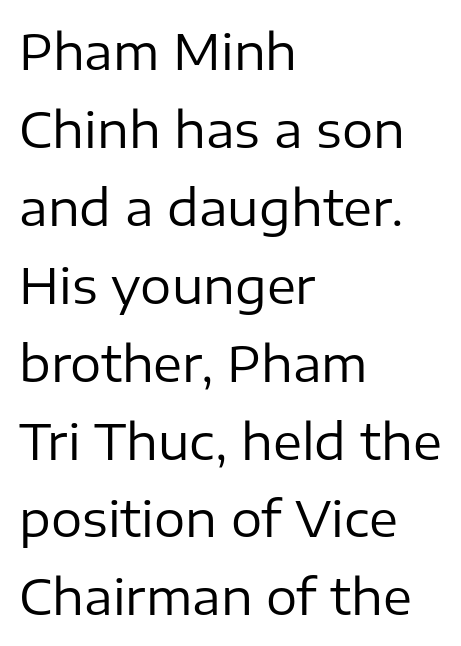
Q: Is the text bold? A: No.
Q: Is the text italic (slanted)? A: No, it is upright.
Q: Is the typeface a serif or a sans-serif typeface? A: Sans-serif.
Q: Is the text underlined? A: No.
Q: How is the paragraph aligned? A: Left-aligned.
Q: Is the spacing between letters normal or unusually wide? A: Normal.
Q: Is the spacing between lines tight, normal or loose? A: Normal.
Q: Width (condensed, normal, or wide)? A: Normal.
Q: Stroke contrast? A: Low.
Q: x-height? A: Medium.
Q: Monospaced? A: No.
